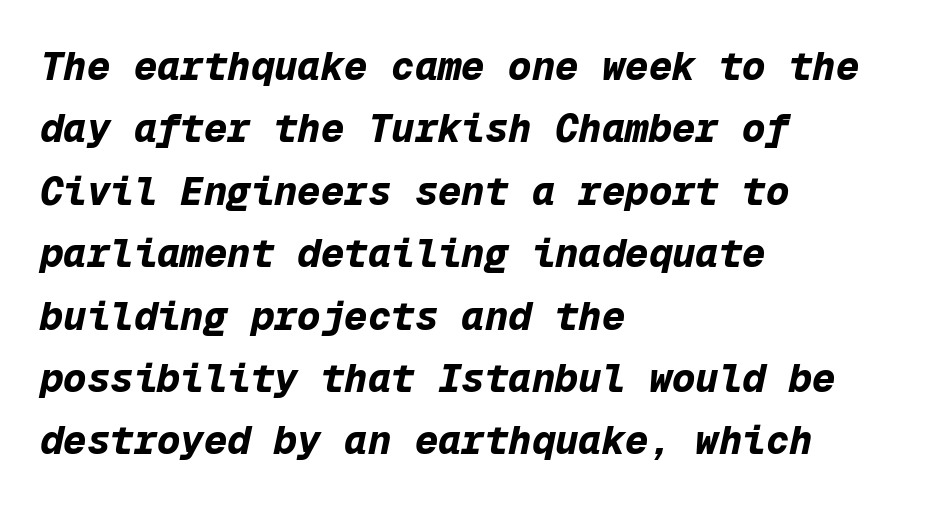
Q: Is the text bold? A: Yes.
Q: Is the text italic (slanted)? A: Yes, it leans right by about 12 degrees.
Q: Is the text underlined? A: No.
Q: How is the paragraph aligned? A: Left-aligned.
Q: Is the spacing between letters normal or unusually wide? A: Normal.
Q: Is the spacing between lines tight, normal or loose? A: Normal.
Q: Width (condensed, normal, or wide)? A: Normal.
Q: Stroke contrast? A: Low.
Q: x-height? A: Medium.
Q: Monospaced? A: Yes.
